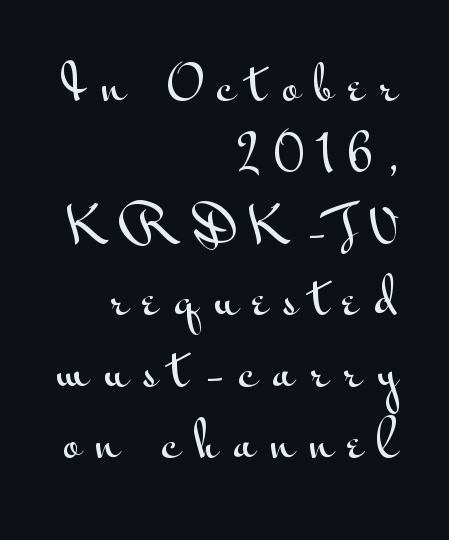
There is plenty of visible air inserted between adjacent glyphs. Words float on clear page, feet unadorned. The passage shown stacks its lines at a standard gap. The text block is weighted toward the right margin, trailing off unevenly leftward.
